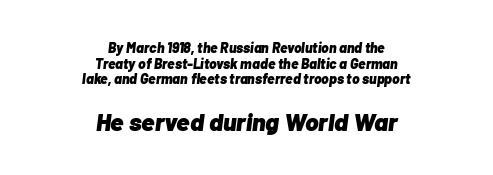
Q: Is the text bold? A: Yes.
Q: Is the text italic (slanted)? A: Yes, it leans right by about 7 degrees.
Q: Is the text underlined? A: No.
Q: How is the paragraph aligned? A: Centered.
Q: Is the spacing between letters normal or unusually wide? A: Normal.
Q: Is the spacing between lines tight, normal or loose? A: Tight.
Q: Which block of text is set in a larger size, the first (top) or the second (bottom)? A: The second (bottom) one.
